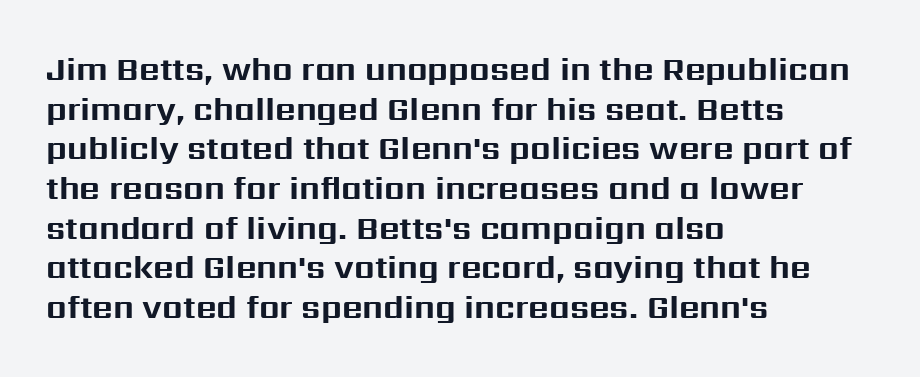
The image shows 32 px bold sans-serif type, upright; set left-aligned, line spacing 1.24x, normal letter spacing, not underlined; medium stroke contrast and a medium x-height.
